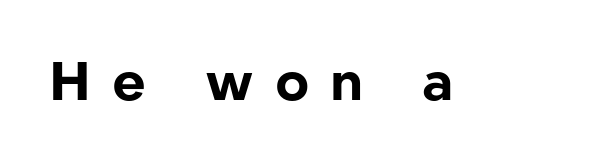
A typesetter would label this face a sans. Clear beneath every line of the passage. Characters follow at a spacing far wider than the type designer built in. Posture: vertical. You could not count columns in this text — the font is proportionally spaced.
